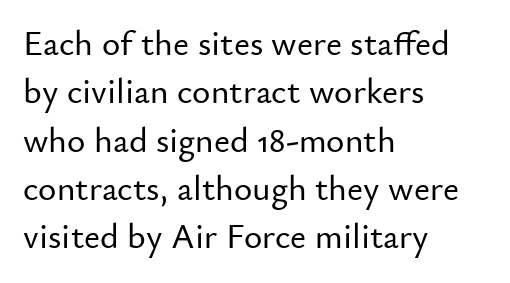
Q: Is the text italic (slanted)? A: No, it is upright.
Q: Is the typeface a serif or a sans-serif typeface? A: Sans-serif.
Q: Is the text underlined? A: No.
Q: How is the paragraph aligned? A: Left-aligned.
Q: Is the spacing between letters normal or unusually wide? A: Normal.
Q: Is the spacing between lines tight, normal or loose? A: Normal.
Q: Width (condensed, normal, or wide)? A: Normal.
Q: Stroke contrast? A: Low.
Q: x-height? A: Small.
Q: Monospaced? A: No.
